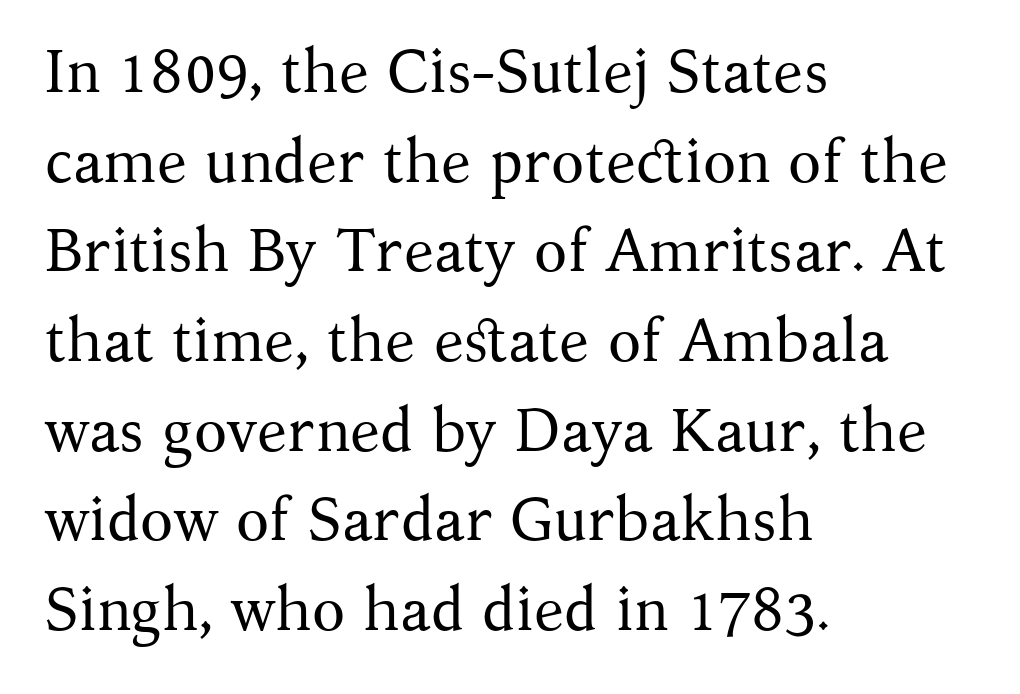
{"serif": "yes", "italic": "no", "bold": "no", "weight": "regular", "width": "normal", "stroke_contrast": "medium", "x_height": "medium", "monospaced": "no", "underline": "no", "align": "left", "line_spacing": "normal", "line_spacing_ratio": 1.47, "letter_spacing": "normal", "letter_spacing_em": 0.0, "glyph_px": 61}
